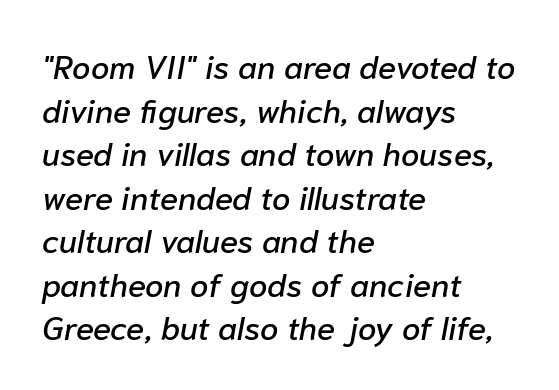
{"italic": "yes", "lean": "right", "slant_degrees": 10, "width": "normal", "stroke_contrast": "low", "x_height": "medium", "monospaced": "no", "underline": "no", "align": "left", "line_spacing": "normal", "line_spacing_ratio": 1.32, "letter_spacing": "normal", "letter_spacing_em": 0.0, "glyph_px": 33}
